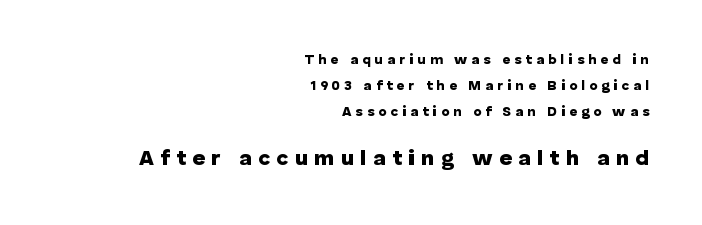
Notice how the passage keeps a crisp vertical edge on the right only. A dark, heavy texture on the line: the type is bold. Underlining? Definitely not there. This sample uses expanded letter spacing, leaving extra air between glyphs.
